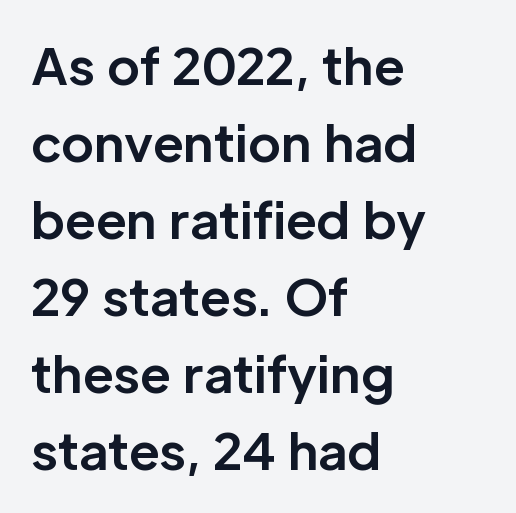
The image shows 50 px bold sans-serif type, upright; set left-aligned, normal line spacing (1.54x), normal letter spacing, not underlined; low stroke contrast and a medium x-height.
